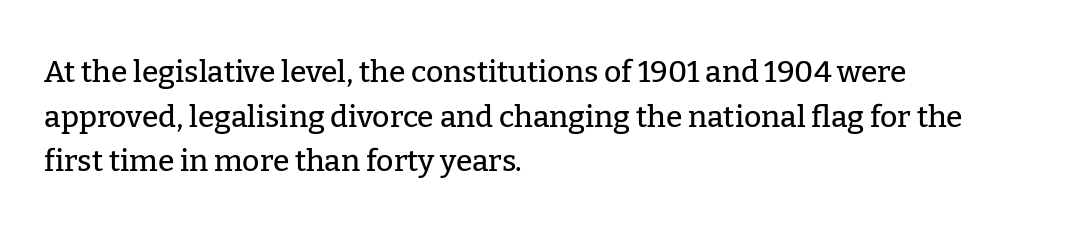
Nobody drew a line under any word here. The lettering holds an erect, upright posture throughout. The rendering uses natural spacing where letterforms have individual widths. A typesetter would call this zero additional tracking. The characters display serif detailing at their extremities.
